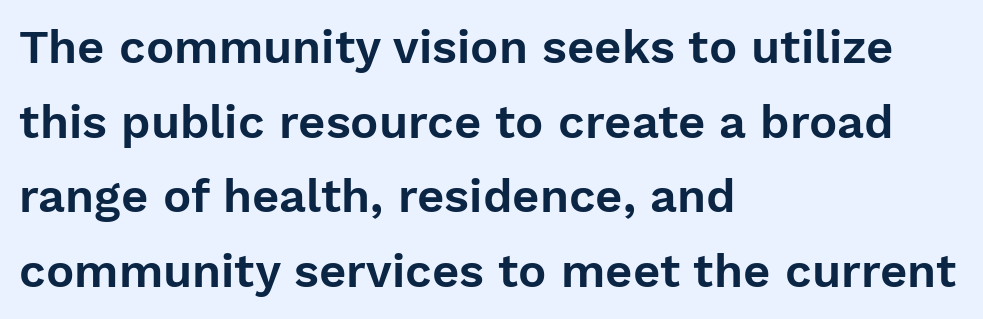
The image shows 47 px sans-serif type, upright; set left-aligned, normal line spacing (1.59x), normal letter spacing, not underlined; low stroke contrast and a medium x-height.
